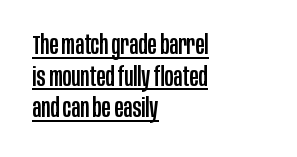
{"italic": "no", "underline": "yes", "align": "left", "line_spacing_ratio": 1.17, "letter_spacing": "normal", "letter_spacing_em": 0.0, "glyph_px": 27}
